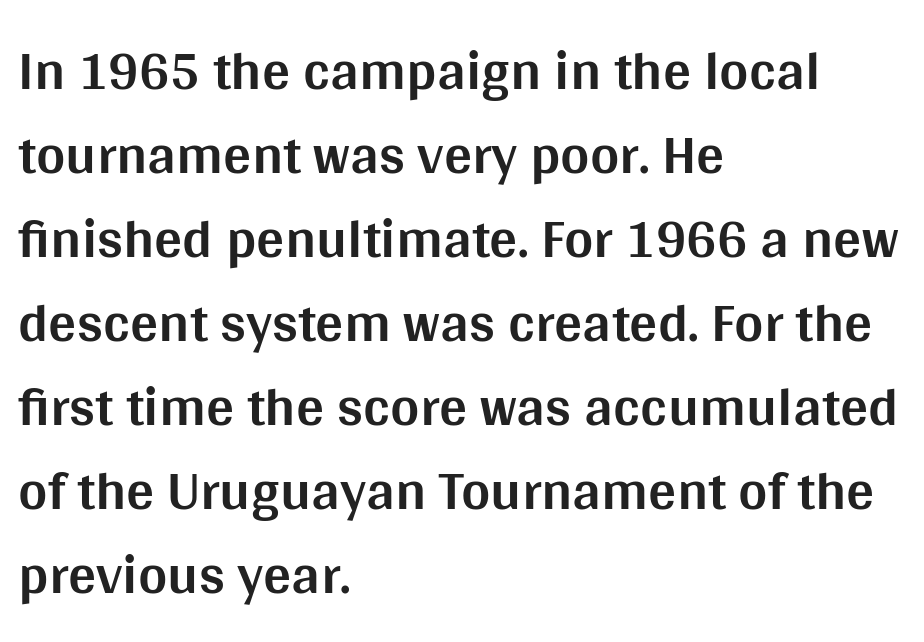
{"serif": "no", "italic": "no", "bold": "yes", "weight": "bold", "width": "normal", "stroke_contrast": "medium", "x_height": "large", "monospaced": "no", "underline": "no", "align": "left", "line_spacing": "normal", "line_spacing_ratio": 1.5, "letter_spacing": "normal", "letter_spacing_em": 0.0, "glyph_px": 56}
